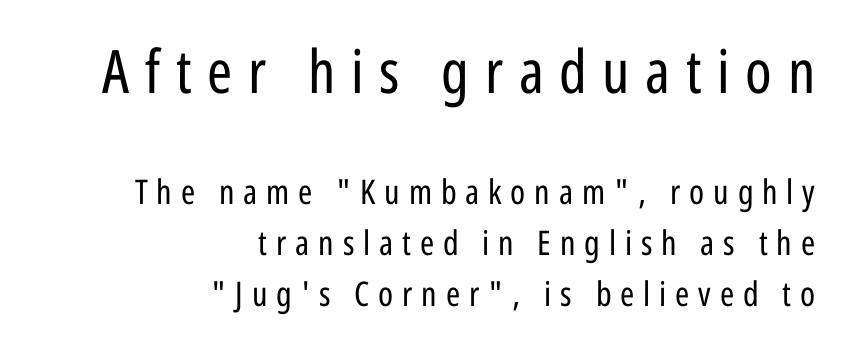
{"serif": "no", "italic": "no", "bold": "no", "weight": "regular", "width": "condensed", "stroke_contrast": "low", "x_height": "medium", "monospaced": "no", "underline": "no", "align": "right", "line_spacing": "normal", "line_spacing_ratio": 1.51, "letter_spacing": "wide", "letter_spacing_em": 0.26, "larger_block": "first", "size_ratio": 1.76, "glyph_px": 60}
